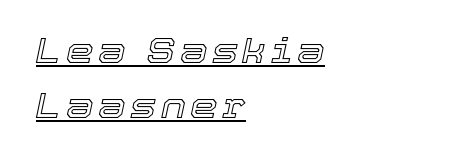
Q: Is the text italic (slanted)? A: Yes, it leans right by about 12 degrees.
Q: Is the text underlined? A: Yes.
Q: How is the paragraph aligned? A: Left-aligned.
Q: Is the spacing between lines tight, normal or loose? A: Normal.
Q: Width (condensed, normal, or wide)? A: Normal.
Q: x-height? A: Medium.
Q: Monospaced? A: No.
